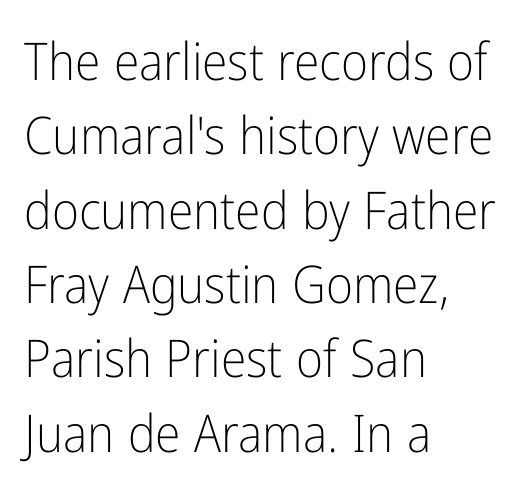
{"serif": "no", "italic": "no", "bold": "no", "weight": "light", "width": "condensed", "stroke_contrast": "low", "x_height": "medium", "monospaced": "no", "underline": "no", "align": "left", "line_spacing": "normal", "line_spacing_ratio": 1.43, "letter_spacing": "normal", "letter_spacing_em": 0.0, "glyph_px": 52}
